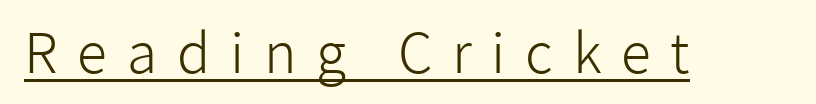
Q: Is the text bold? A: No.
Q: Is the text italic (slanted)? A: No, it is upright.
Q: Is the typeface a serif or a sans-serif typeface? A: Sans-serif.
Q: Is the text underlined? A: Yes.
Q: Is the spacing between letters normal or unusually wide? A: Unusually wide.
Q: Width (condensed, normal, or wide)? A: Normal.
Q: Stroke contrast? A: Low.
Q: x-height? A: Medium.
Q: Monospaced? A: No.
